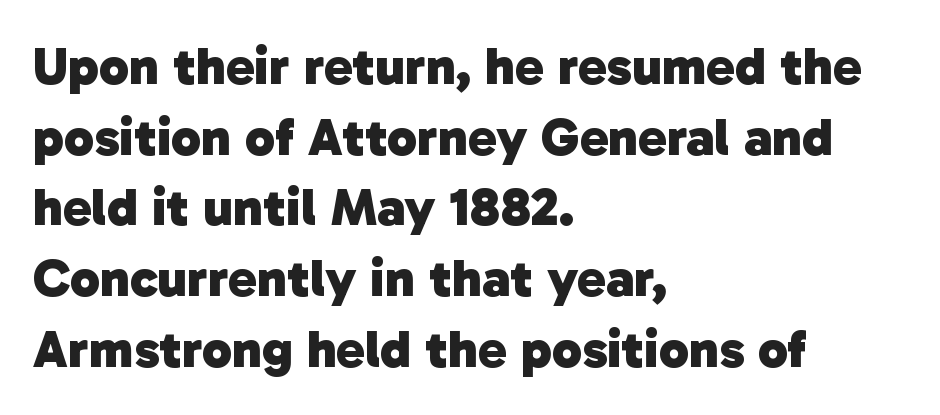
The image shows 54 px heavy sans-serif type; set left-aligned, normal line spacing (1.31x), normal letter spacing, not underlined; low stroke contrast and a medium x-height.
